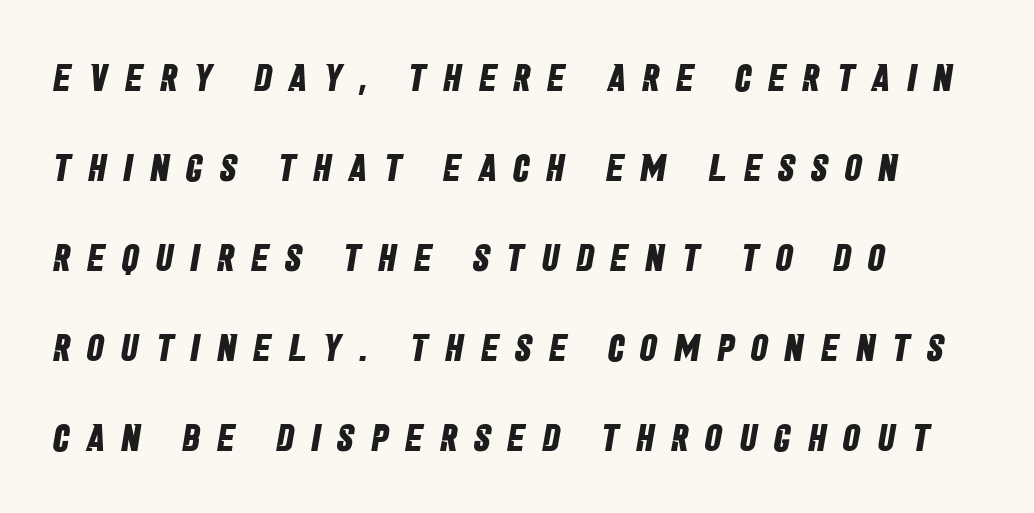
Alignment: flush left. Letter spacing: wide. The passage shown is typeset with a sans-serif family. Do the characters align in a grid? No, the font is proportional. The line-height multiplier appears high, well above default. Emphasis by weight is at full strength: bold.
